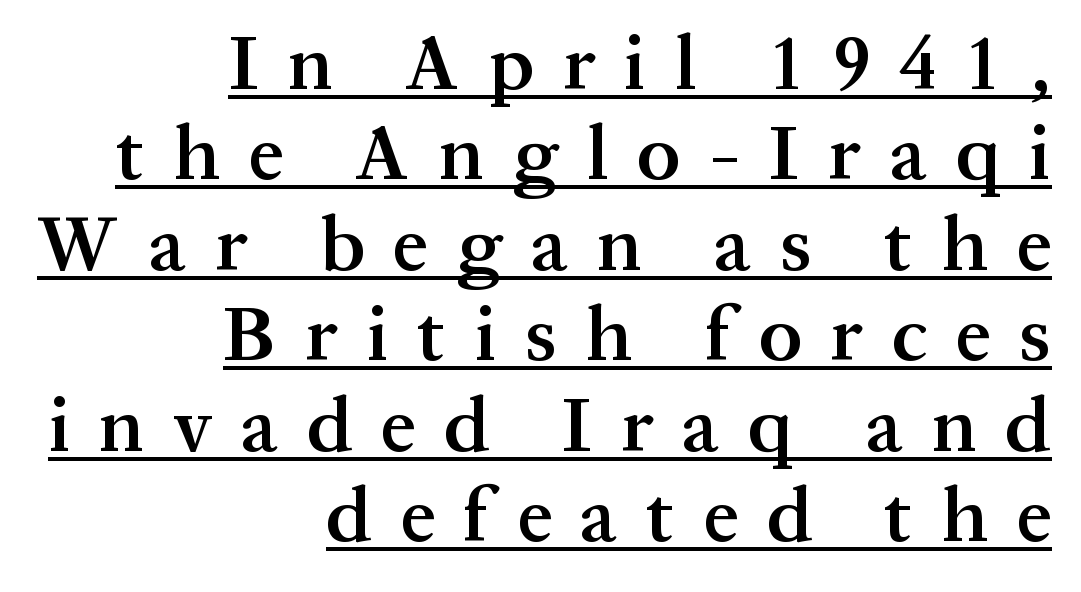
In terms of letterform style, serifs are clearly present. The rendering inserts visible extra space after every character. Notice the strokes are somewhat thickened but not fully heavy: this is a semibold. The rendering uses natural spacing where letterforms have individual widths.
